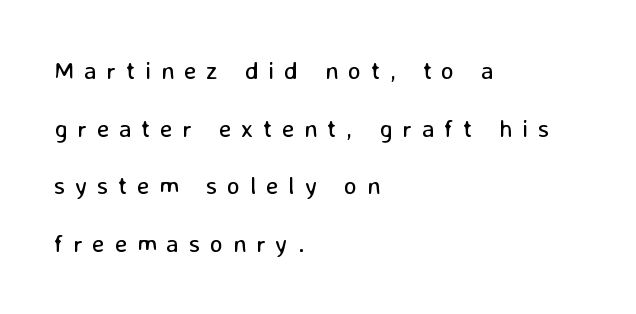
Compared with typical paragraphs, the rows here are farther apart. The paragraph shown leans on its left margin. Vertical strokes here are truly vertical. The weight would be labelled regular, book, light, or lighter still. The string is rendered with underlining switched off. Tracking here is generous; glyphs stand well apart from one another.
